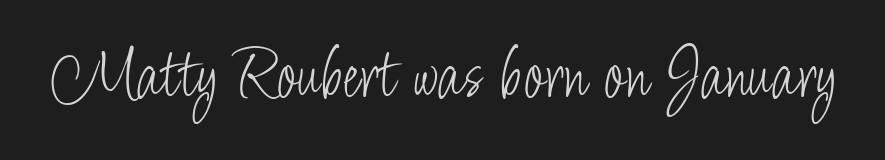
{"serif": "no", "bold": "no", "weight": "light", "width": "condensed", "stroke_contrast": "low", "x_height": "small", "monospaced": "no", "underline": "no", "letter_spacing": "normal", "letter_spacing_em": 0.0, "glyph_px": 75}
